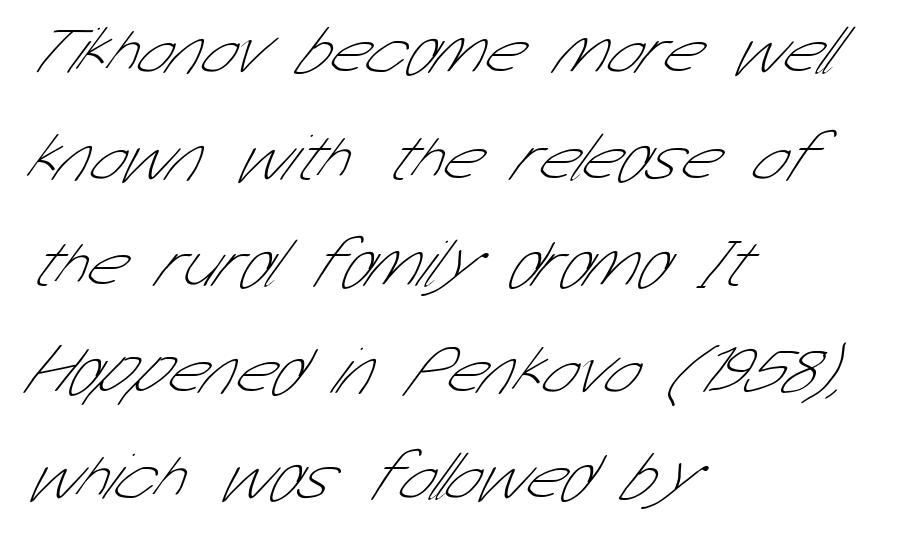
The image shows 67 px thin, condensed sans-serif type; set left-aligned, normal line spacing (1.59x), normal letter spacing, not underlined; low stroke contrast and a medium x-height.
